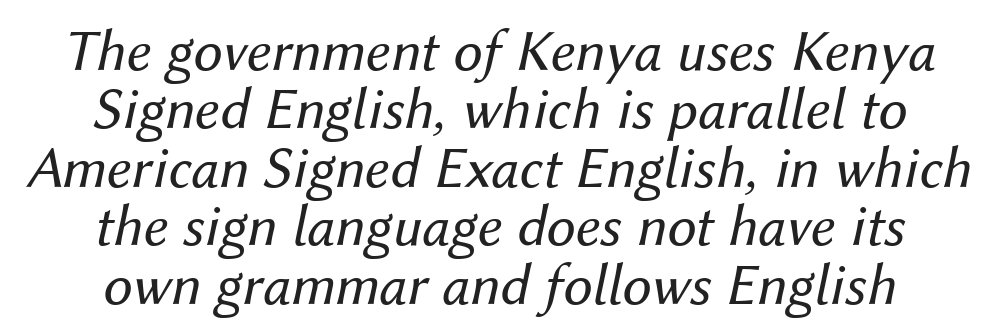
{"italic": "yes", "lean": "right", "slant_degrees": 12, "bold": "no", "weight": "regular", "width": "normal", "stroke_contrast": "medium", "x_height": "medium", "monospaced": "no", "underline": "no", "align": "center", "line_spacing": "tight", "line_spacing_ratio": 0.99, "letter_spacing": "normal", "letter_spacing_em": 0.0, "glyph_px": 59}
